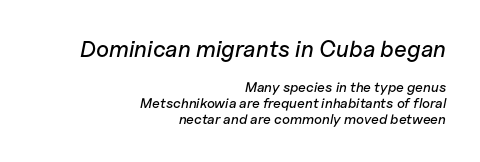
Q: Is the text italic (slanted)? A: Yes, it leans right by about 11 degrees.
Q: Is the text underlined? A: No.
Q: How is the paragraph aligned? A: Right-aligned.
Q: Is the spacing between letters normal or unusually wide? A: Normal.
Q: Is the spacing between lines tight, normal or loose? A: Tight.
Q: Which block of text is set in a larger size, the first (top) or the second (bottom)? A: The first (top) one.
